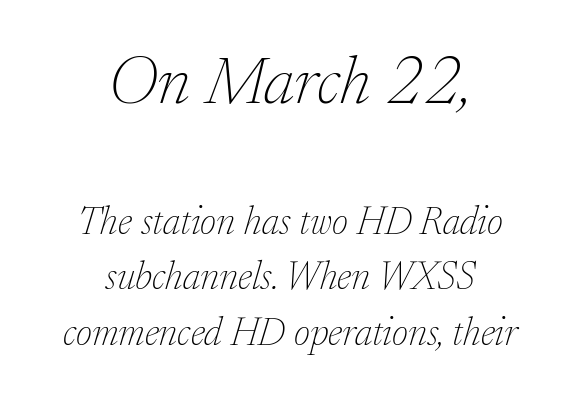
{"serif": "yes", "italic": "yes", "lean": "right", "slant_degrees": 17, "bold": "no", "weight": "thin", "width": "normal", "stroke_contrast": "low", "x_height": "medium", "monospaced": "no", "underline": "no", "align": "center", "line_spacing": "normal", "line_spacing_ratio": 1.43, "letter_spacing": "normal", "letter_spacing_em": 0.0, "larger_block": "first", "size_ratio": 1.74, "glyph_px": 68}
